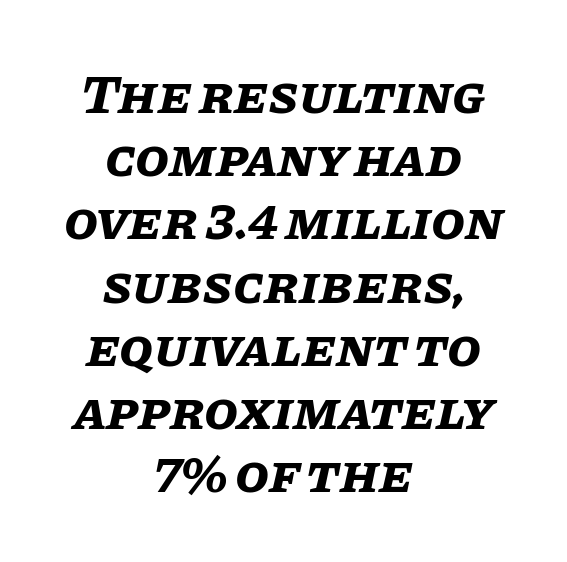
The face used here is rendered with its standard letterfit. Character widths vary here, with narrow letters taking less room than wide ones. Chunky letters — that's bold for sure. Check under the words: just untouched page. Tightly led — the rows are bunched.
